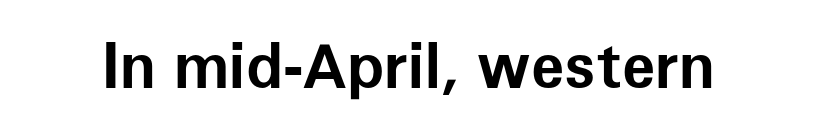
{"serif": "no", "italic": "no", "bold": "yes", "weight": "bold", "width": "normal", "stroke_contrast": "low", "x_height": "medium", "monospaced": "no", "underline": "no", "letter_spacing": "normal", "letter_spacing_em": 0.0, "glyph_px": 61}
